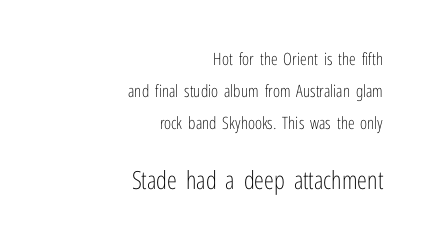
Q: Is the text bold? A: No.
Q: Is the text italic (slanted)? A: No, it is upright.
Q: Is the text underlined? A: No.
Q: How is the paragraph aligned? A: Right-aligned.
Q: Is the spacing between letters normal or unusually wide? A: Normal.
Q: Which block of text is set in a larger size, the first (top) or the second (bottom)? A: The second (bottom) one.
